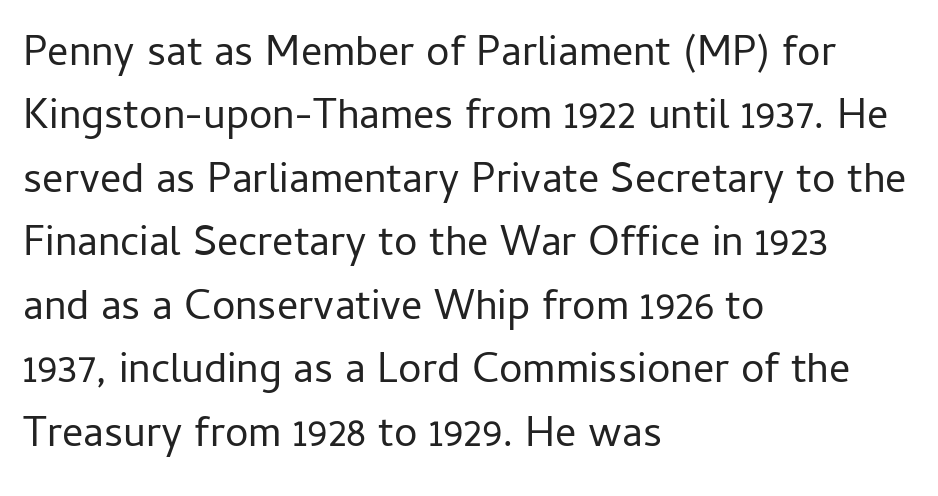
The image shows 42 px regular-weight sans-serif type, upright; set left-aligned, normal line spacing (1.51x), normal letter spacing, not underlined; low stroke contrast and a medium x-height.
